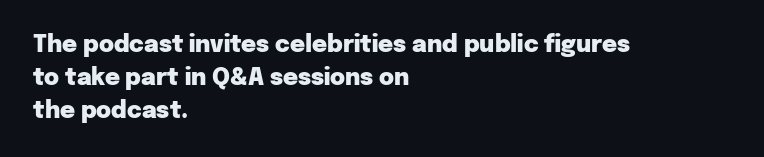
The gaps between neighbouring characters are ordinary and unremarkable. A dark, heavy texture on the line: the type is bold. Leftover space on each line is placed entirely after the last word. Reading down the column, the eye jumps a familiar distance to each next line. This is the regular roman posture of the typeface.
